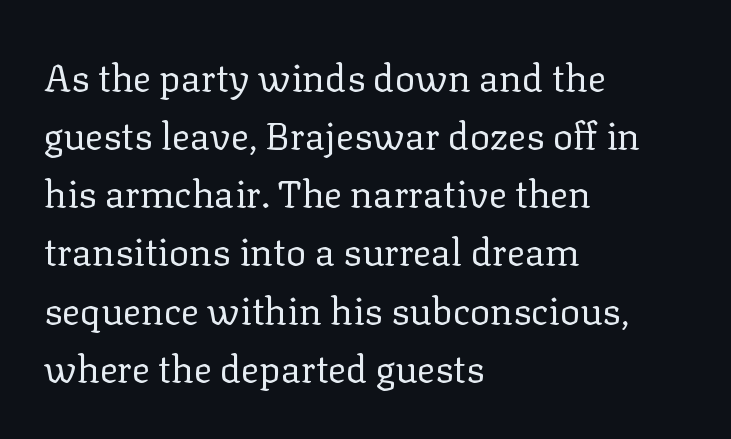
Q: Is the text bold? A: No.
Q: Is the text italic (slanted)? A: No, it is upright.
Q: Is the typeface a serif or a sans-serif typeface? A: Serif.
Q: Is the text underlined? A: No.
Q: How is the paragraph aligned? A: Left-aligned.
Q: Is the spacing between letters normal or unusually wide? A: Normal.
Q: Is the spacing between lines tight, normal or loose? A: Normal.
Q: Width (condensed, normal, or wide)? A: Normal.
Q: Stroke contrast? A: Low.
Q: x-height? A: Medium.
Q: Monospaced? A: No.
